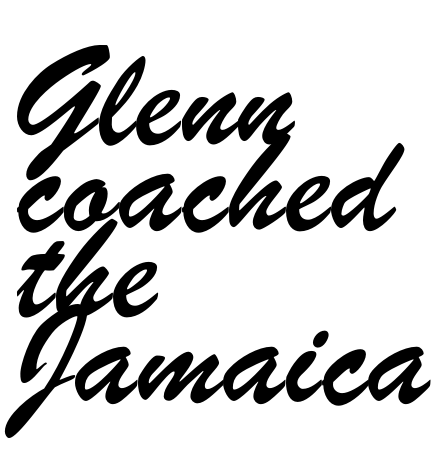
The image shows 62 px condensed sans-serif type; set left-aligned, normal line spacing (1.39x), normal letter spacing, not underlined; low stroke contrast and a small x-height.
